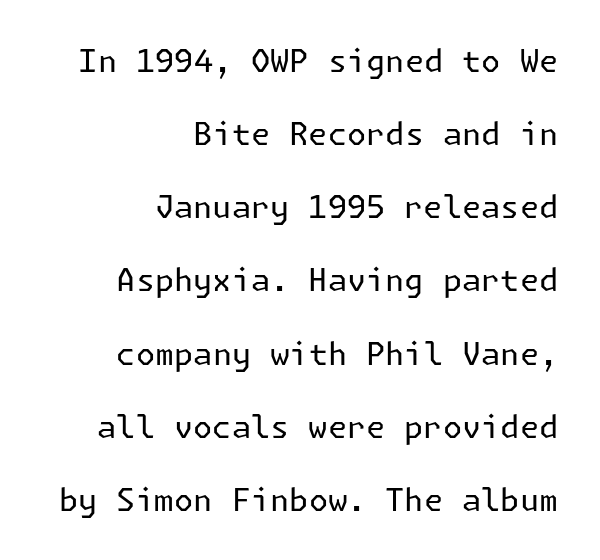
The image shows 31 px regular-weight sans-serif type, upright; set right-aligned, loose line spacing (2.36x), normal letter spacing, not underlined; low stroke contrast and a medium x-height.
